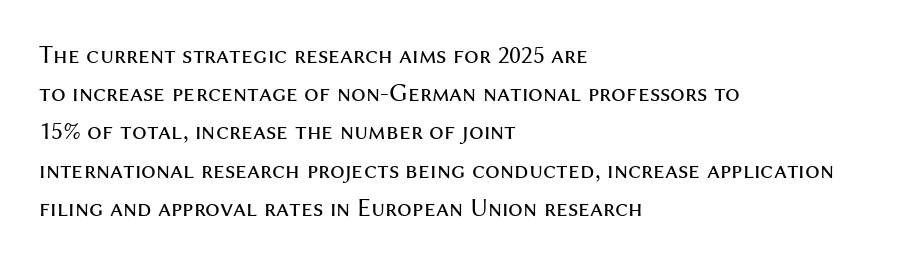
{"italic": "no", "bold": "no", "underline": "no", "align": "left", "line_spacing": "normal", "line_spacing_ratio": 1.47, "letter_spacing": "normal", "letter_spacing_em": 0.0, "glyph_px": 26}
